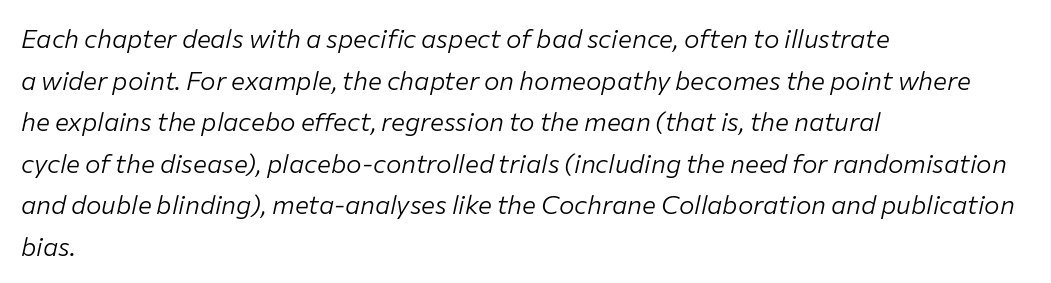
{"italic": "yes", "lean": "right", "slant_degrees": 12, "bold": "no", "underline": "no", "align": "left", "line_spacing": "normal", "line_spacing_ratio": 1.6, "letter_spacing": "normal", "letter_spacing_em": 0.0, "glyph_px": 26}
